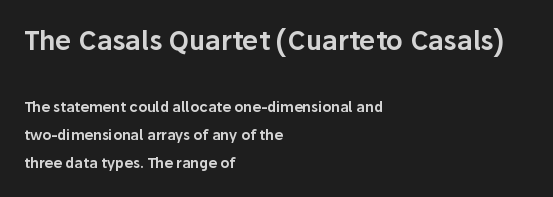
Q: Is the text italic (slanted)? A: No, it is upright.
Q: Is the text underlined? A: No.
Q: How is the paragraph aligned? A: Left-aligned.
Q: Is the spacing between letters normal or unusually wide? A: Normal.
Q: Is the spacing between lines tight, normal or loose? A: Loose.
Q: Which block of text is set in a larger size, the first (top) or the second (bottom)? A: The first (top) one.
